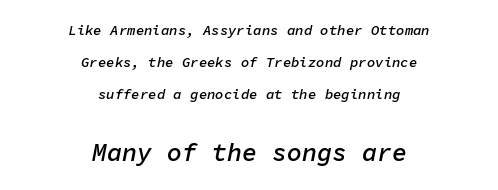
The image shows 25 px text type, italic (leaning right); set centered, loose line spacing (2.27x), normal letter spacing, not underlined; the second (bottom) block is 1.79x larger.
